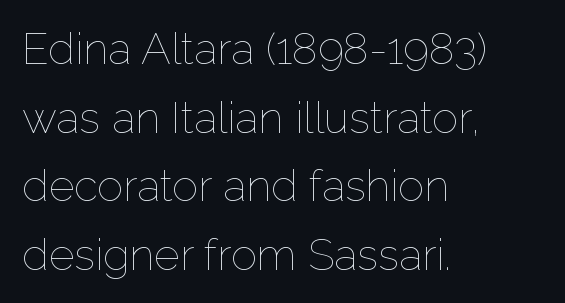
Q: Is the text bold? A: No.
Q: Is the text italic (slanted)? A: No, it is upright.
Q: Is the text underlined? A: No.
Q: How is the paragraph aligned? A: Left-aligned.
Q: Is the spacing between letters normal or unusually wide? A: Normal.
Q: Is the spacing between lines tight, normal or loose? A: Normal.
Q: Width (condensed, normal, or wide)? A: Normal.
Q: Stroke contrast? A: Low.
Q: x-height? A: Medium.
Q: Monospaced? A: No.
